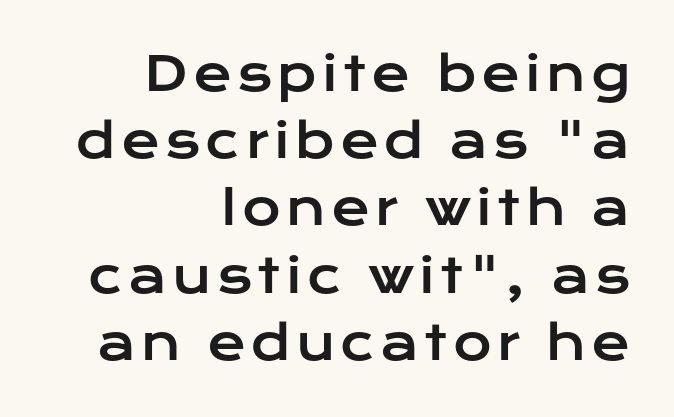
Q: Is the text italic (slanted)? A: No, it is upright.
Q: Is the typeface a serif or a sans-serif typeface? A: Sans-serif.
Q: Is the text underlined? A: No.
Q: How is the paragraph aligned? A: Right-aligned.
Q: Is the spacing between lines tight, normal or loose? A: Normal.
Q: Width (condensed, normal, or wide)? A: Wide.
Q: Stroke contrast? A: Low.
Q: x-height? A: Medium.
Q: Monospaced? A: No.
